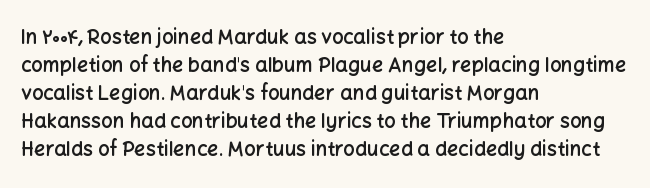
Q: Is the text bold? A: Semi-bold.
Q: Is the text italic (slanted)? A: No, it is upright.
Q: Is the text underlined? A: No.
Q: How is the paragraph aligned? A: Left-aligned.
Q: Is the spacing between letters normal or unusually wide? A: Normal.
Q: Is the spacing between lines tight, normal or loose? A: Normal.
